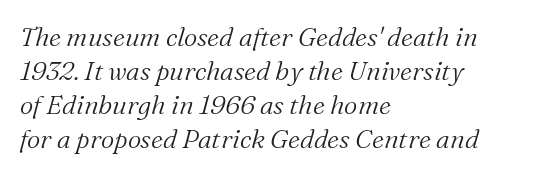
{"italic": "yes", "lean": "right", "slant_degrees": 16, "bold": "no", "underline": "no", "align": "left", "line_spacing": "normal", "line_spacing_ratio": 1.31, "letter_spacing": "normal", "letter_spacing_em": 0.0, "glyph_px": 26}
